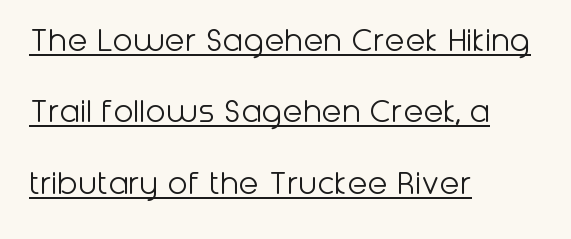
The image shows 37 px light sans-serif type, upright; set left-aligned, loose line spacing (1.93x), normal letter spacing, underlined; low stroke contrast and a medium x-height.
